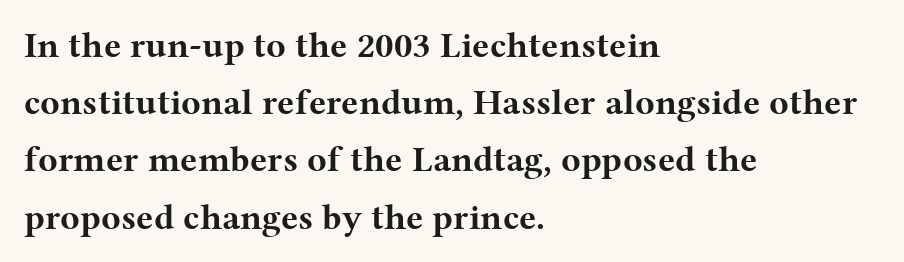
Q: Is the text bold? A: Yes.
Q: Is the text italic (slanted)? A: No, it is upright.
Q: Is the typeface a serif or a sans-serif typeface? A: Serif.
Q: Is the text underlined? A: No.
Q: How is the paragraph aligned? A: Left-aligned.
Q: Is the spacing between letters normal or unusually wide? A: Normal.
Q: Is the spacing between lines tight, normal or loose? A: Normal.
Q: Width (condensed, normal, or wide)? A: Wide.
Q: Stroke contrast? A: Medium.
Q: x-height? A: Medium.
Q: Monospaced? A: No.
